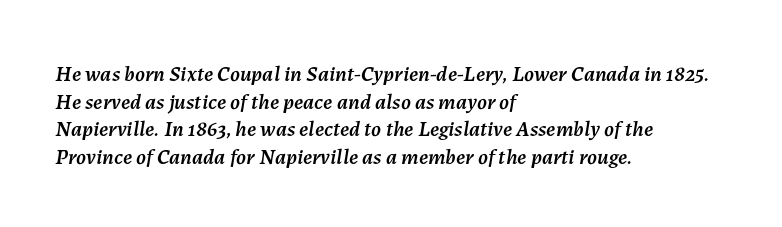
The image shows 22 px text type, italic (leaning right); set left-aligned, normal line spacing (1.26x), normal letter spacing, not underlined.
